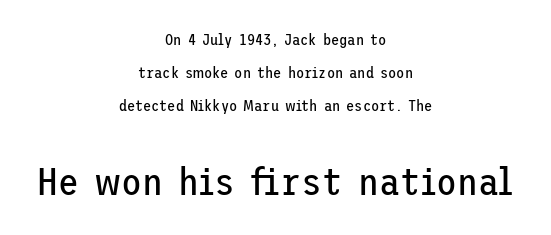
Students, observe: this is what heavily led, spacious text looks like. It's the straight-up-and-down kind of type. Decoration check: the copy has no underline. Each letter's strokes conclude bluntly, with no projecting serifs.
